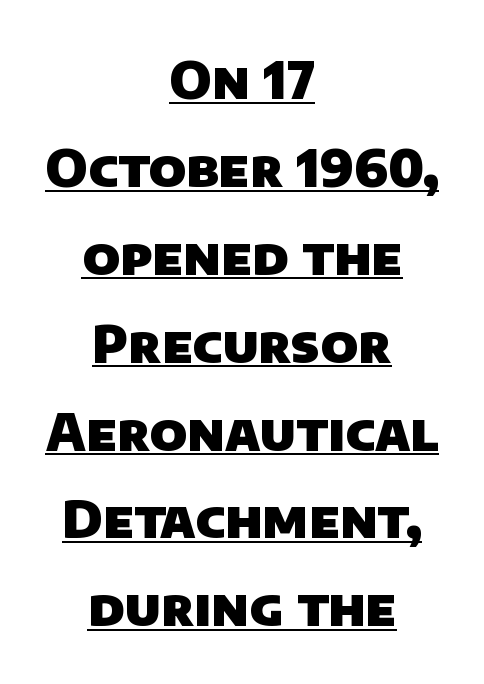
Honestly, the row spacing looks completely unremarkable. Does the copy run flush right? No — it is centered line by line. Compared with an ordinary text face, these strokes are far heavier — a full bold. What stands out about the letter spacing? Nothing — it is the standard amount. Font category for this specimen: sans-serif.
